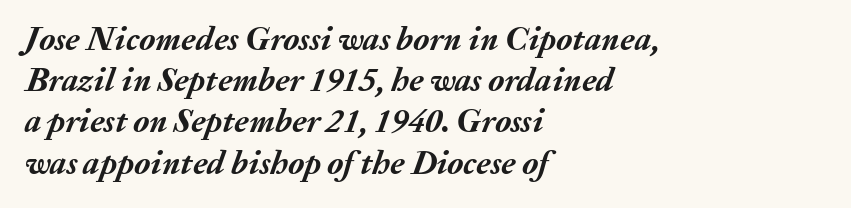
The image shows 33 px semibold type, italic (leaning right); set left-aligned, normal line spacing (1.25x), normal letter spacing, not underlined; medium stroke contrast and a medium x-height.
